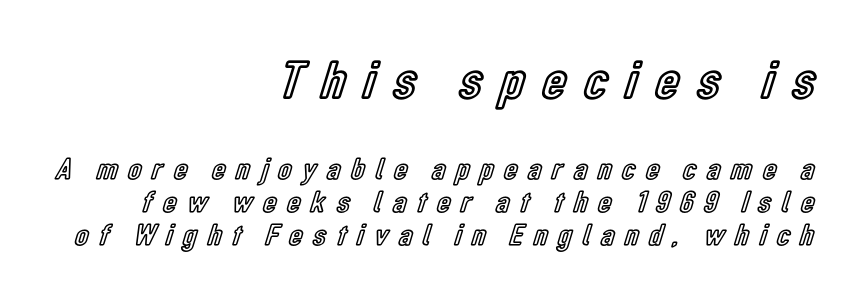
The image shows 54 px condensed type; set right-aligned, tight line spacing (1.06x), unusually wide letter spacing (+0.34 em), not underlined; the first (top) block is 1.74x larger; a medium x-height.
